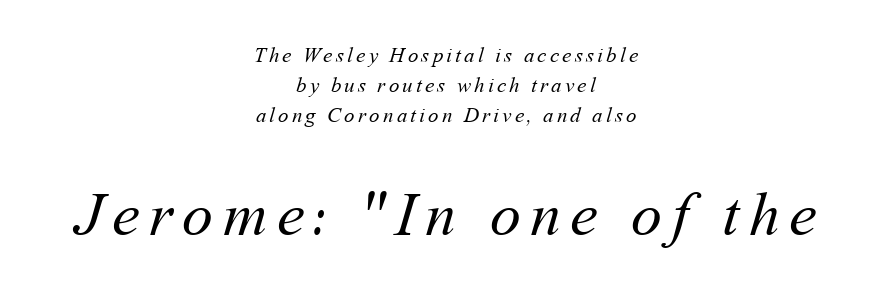
Visually, the bottom section dominates because its glyphs are scaled up. In terms of leading, this rendering sits right in the middle. The passage is arranged like a title page — every line centered. These glyphs show unthickened strokes, regular width or finer.
